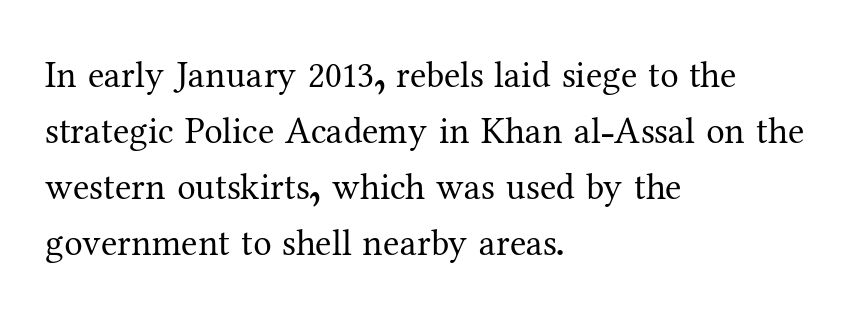
{"serif": "yes", "italic": "no", "bold": "no", "weight": "regular", "width": "normal", "stroke_contrast": "medium", "x_height": "medium", "monospaced": "no", "underline": "no", "align": "left", "line_spacing": "normal", "line_spacing_ratio": 1.51, "letter_spacing": "normal", "letter_spacing_em": 0.0, "glyph_px": 37}
